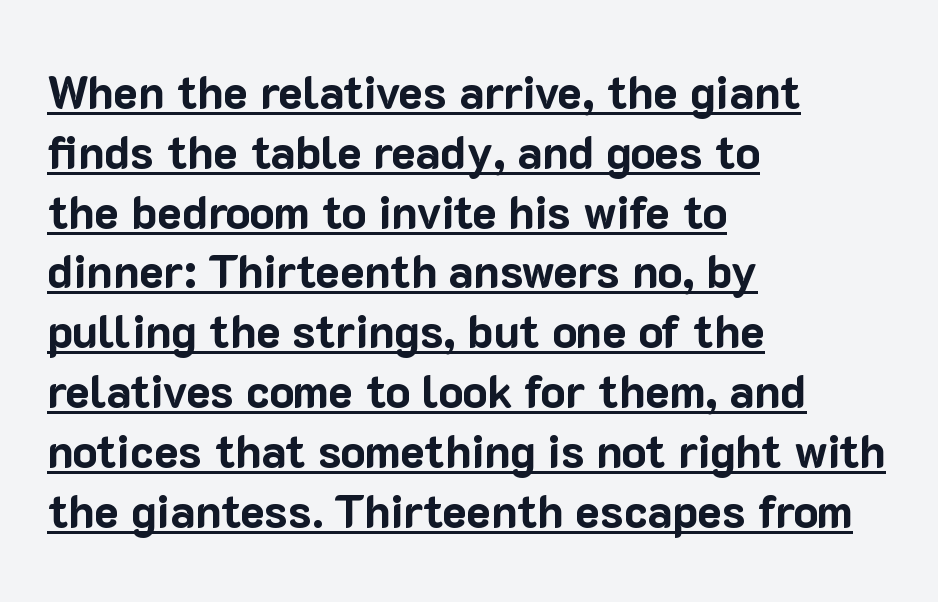
The image shows 46 px bold sans-serif type, upright; set left-aligned, normal line spacing (1.3x), normal letter spacing, underlined; low stroke contrast and a medium x-height.
